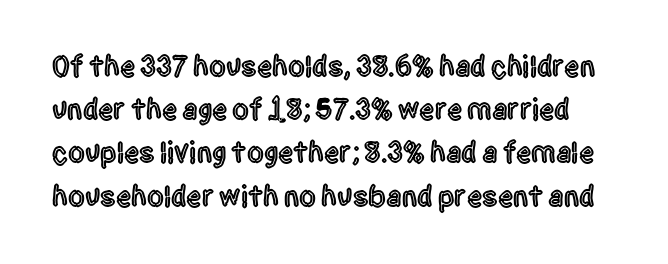
{"serif": "no", "italic": "no", "width": "condensed", "x_height": "large", "monospaced": "no", "underline": "no", "line_spacing": "normal", "line_spacing_ratio": 1.44, "letter_spacing": "normal", "letter_spacing_em": 0.0, "glyph_px": 30}
